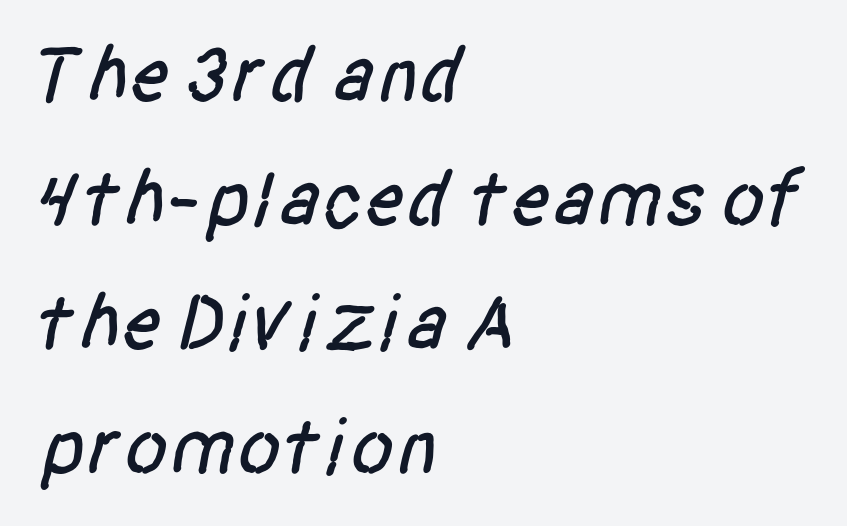
{"serif": "no", "width": "condensed", "stroke_contrast": "low", "x_height": "large", "monospaced": "no", "underline": "no", "align": "left", "line_spacing": "normal", "line_spacing_ratio": 1.55, "letter_spacing": "normal", "letter_spacing_em": 0.0, "glyph_px": 80}
